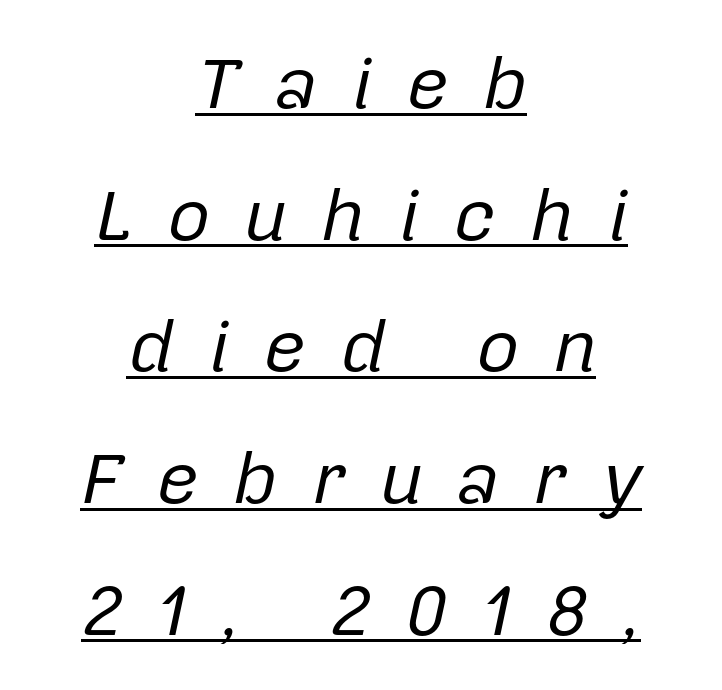
{"italic": "yes", "lean": "right", "slant_degrees": 12, "bold": "no", "weight": "regular", "width": "normal", "stroke_contrast": "low", "x_height": "medium", "monospaced": "no", "underline": "yes", "align": "center", "line_spacing_ratio": 1.78, "letter_spacing": "wide", "letter_spacing_em": 0.46, "glyph_px": 74}
